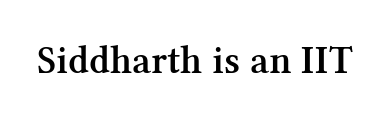
Q: Is the text bold? A: Semi-bold.
Q: Is the text italic (slanted)? A: No, it is upright.
Q: Is the typeface a serif or a sans-serif typeface? A: Serif.
Q: Is the text underlined? A: No.
Q: Is the spacing between letters normal or unusually wide? A: Normal.
Q: Width (condensed, normal, or wide)? A: Normal.
Q: Stroke contrast? A: Medium.
Q: x-height? A: Medium.
Q: Monospaced? A: No.
